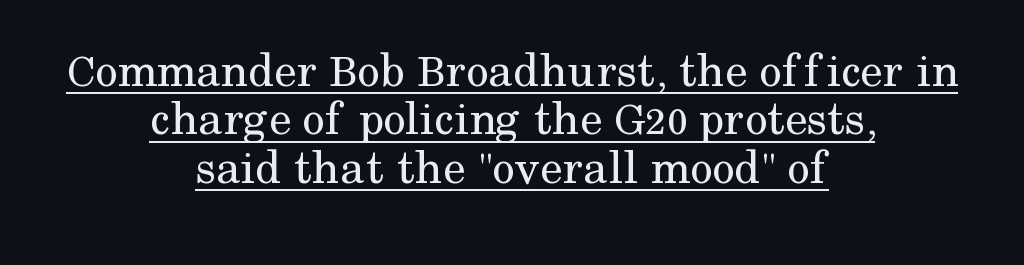
A light-to-regular cut is what we see here. The font family rendered here belongs to the serif group. A typographer would call this underscored text. A typesetter would call this zero additional tracking. The face used here is proportionally spaced, like ordinary book or web type.
